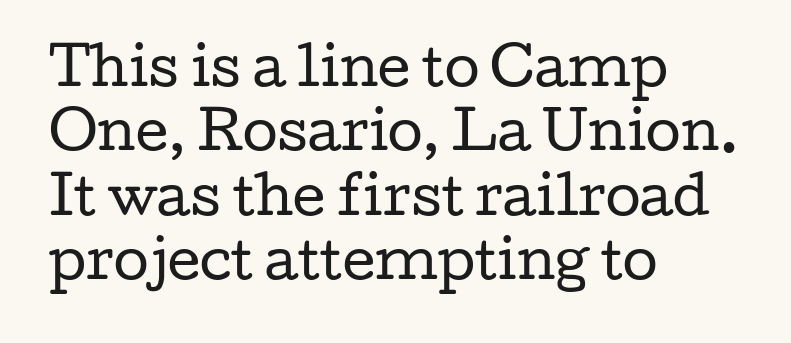
{"serif": "yes", "italic": "no", "bold": "no", "weight": "regular", "width": "wide", "stroke_contrast": "low", "x_height": "medium", "monospaced": "no", "underline": "no", "align": "left", "line_spacing": "normal", "line_spacing_ratio": 1.26, "letter_spacing": "normal", "letter_spacing_em": 0.0, "glyph_px": 51}
